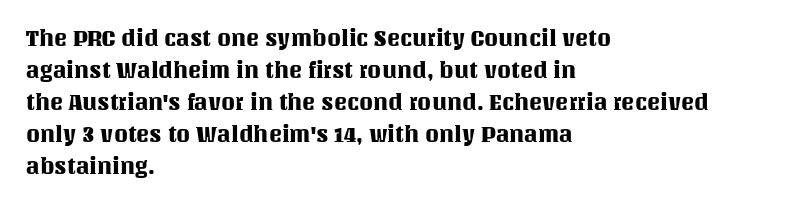
Left-aligned paragraph, ragged on the right. Rendered with straight, roman letterforms. Successive baselines arrive at the customary interval. Descenders are the only things crossing below the line. Is the letter spacing exaggerated? No — it looks like the ordinary default.
